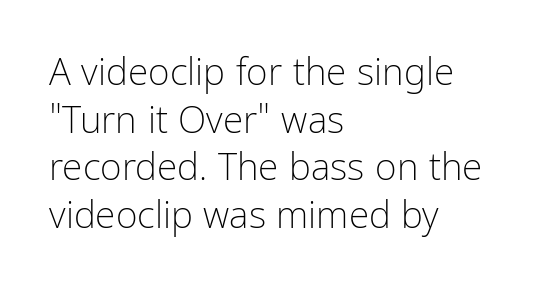
Notice how descenders clear the ascenders below comfortably — that's standard leading. Glyph-to-glyph distance matches everyday printed text. The typography opts for an upright posture over an oblique one. The gap between lines stays unmarked.
